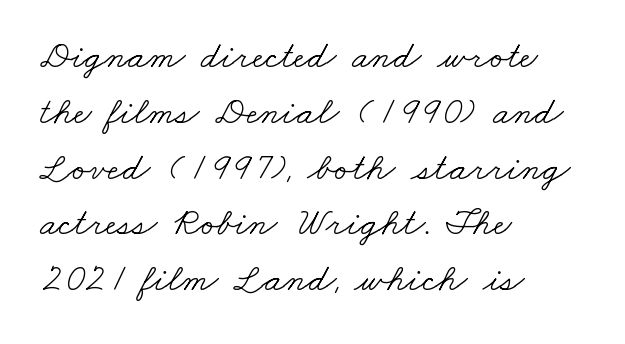
Q: Is the text bold? A: No.
Q: Is the typeface a serif or a sans-serif typeface? A: Serif.
Q: Is the text underlined? A: No.
Q: How is the paragraph aligned? A: Left-aligned.
Q: Is the spacing between letters normal or unusually wide? A: Normal.
Q: Is the spacing between lines tight, normal or loose? A: Normal.
Q: Width (condensed, normal, or wide)? A: Wide.
Q: Stroke contrast? A: Low.
Q: x-height? A: Small.
Q: Monospaced? A: No.
